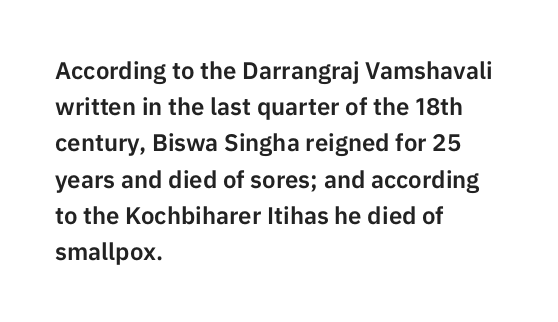
Leading: standard. Ascenders rise straight up at ninety degrees. Nobody drew a line under any word here. Here the glyphs are tracked normally, forming tight word shapes. All the whitespace from short lines collects on the right.
